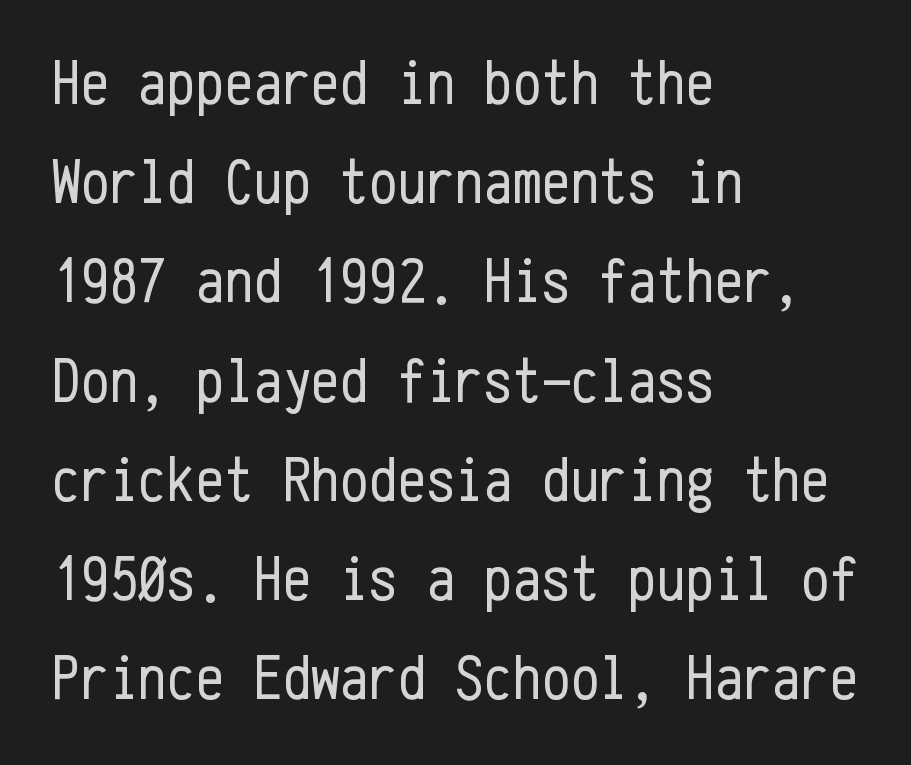
The image shows 64 px regular-weight, condensed sans-serif type, upright, monospaced; set left-aligned, normal line spacing (1.55x), normal letter spacing, not underlined; low stroke contrast and a medium x-height.
